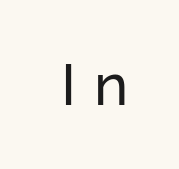
{"serif": "no", "italic": "no", "bold": "no", "weight": "regular", "width": "normal", "stroke_contrast": "low", "x_height": "medium", "monospaced": "no", "underline": "no", "letter_spacing": "wide", "letter_spacing_em": 0.3, "glyph_px": 58}
